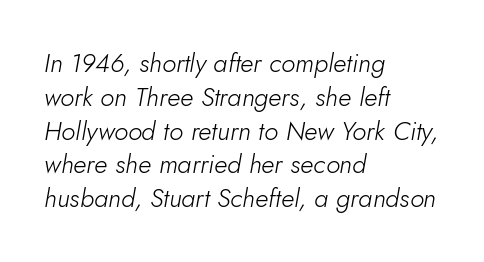
Q: Is the text bold? A: No.
Q: Is the text italic (slanted)? A: Yes, it leans right by about 10 degrees.
Q: Is the text underlined? A: No.
Q: How is the paragraph aligned? A: Left-aligned.
Q: Is the spacing between letters normal or unusually wide? A: Normal.
Q: Is the spacing between lines tight, normal or loose? A: Normal.
